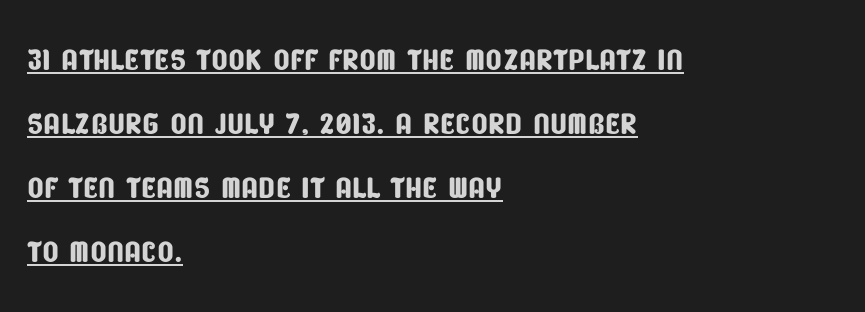
Q: Is the typeface a serif or a sans-serif typeface? A: Sans-serif.
Q: Is the text underlined? A: Yes.
Q: How is the paragraph aligned? A: Left-aligned.
Q: Is the spacing between letters normal or unusually wide? A: Normal.
Q: Is the spacing between lines tight, normal or loose? A: Normal.
Q: Width (condensed, normal, or wide)? A: Condensed.
Q: Stroke contrast? A: Low.
Q: x-height? A: Large.
Q: Monospaced? A: No.
